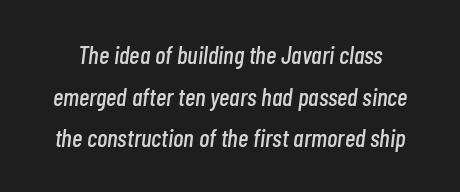
Q: Is the text italic (slanted)? A: Yes, it leans right by about 7 degrees.
Q: Is the text underlined? A: No.
Q: Is the spacing between letters normal or unusually wide? A: Normal.
Q: Is the spacing between lines tight, normal or loose? A: Normal.
